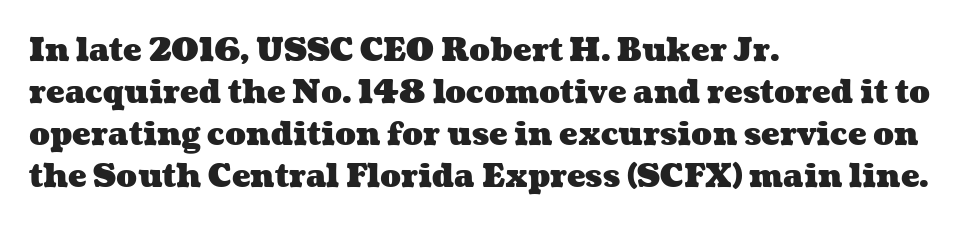
Compared with an ordinary text face, these strokes are far heavier — a full bold. The horizontal fit of the characters is conventional and even. Casual observation: everything's shoved over to the left. Does the leading feel generous? No, just average. A typesetter would call this proportional, since set widths differ per character. Decoration check: the copy has no underline.
